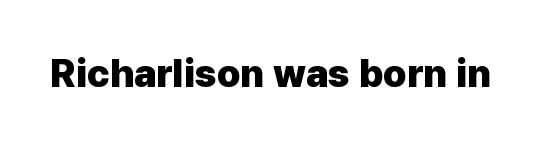
You could not count columns in this text — the font is proportionally spaced. A dark, heavy texture on the line: the type is bold. The space directly below the letters is spotless. Inter-character spacing is left at the font's built-in metrics. These lines are composed in type without serifs.
